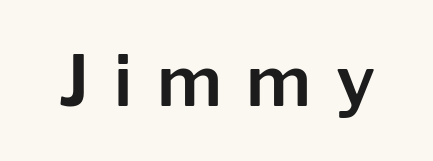
Q: Is the text italic (slanted)? A: No, it is upright.
Q: Is the typeface a serif or a sans-serif typeface? A: Sans-serif.
Q: Is the text underlined? A: No.
Q: Is the spacing between letters normal or unusually wide? A: Unusually wide.
Q: Width (condensed, normal, or wide)? A: Normal.
Q: Stroke contrast? A: Low.
Q: x-height? A: Medium.
Q: Monospaced? A: No.
